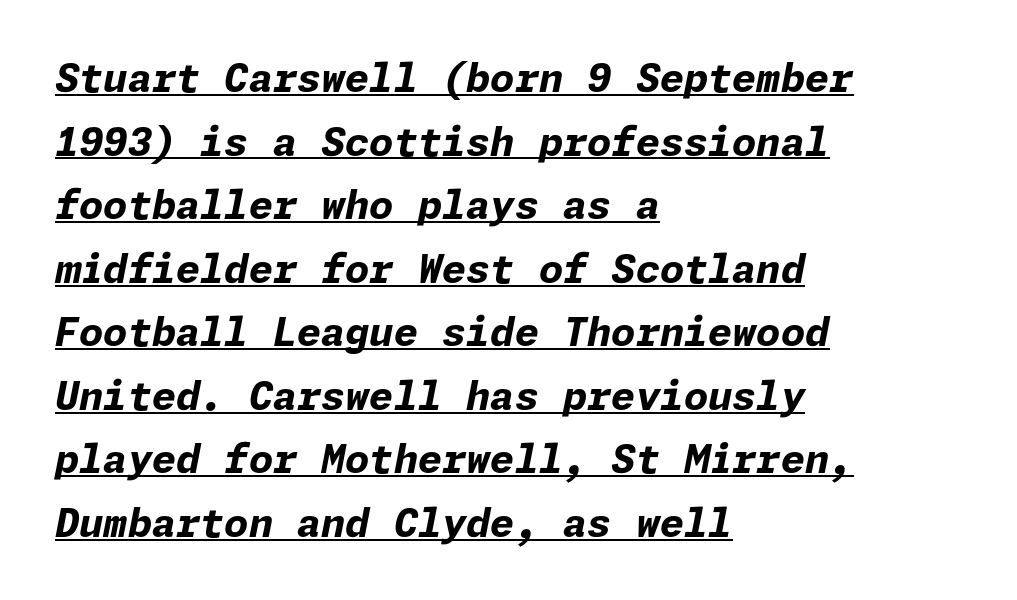
Q: Is the text bold? A: Yes.
Q: Is the text italic (slanted)? A: Yes, it leans right by about 11 degrees.
Q: Is the text underlined? A: Yes.
Q: How is the paragraph aligned? A: Left-aligned.
Q: Is the spacing between letters normal or unusually wide? A: Normal.
Q: Is the spacing between lines tight, normal or loose? A: Normal.
Q: Width (condensed, normal, or wide)? A: Normal.
Q: Stroke contrast? A: Low.
Q: x-height? A: Medium.
